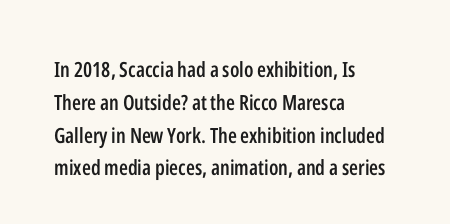
Q: Is the text bold? A: Semi-bold.
Q: Is the text italic (slanted)? A: No, it is upright.
Q: Is the text underlined? A: No.
Q: How is the paragraph aligned? A: Left-aligned.
Q: Is the spacing between letters normal or unusually wide? A: Normal.
Q: Is the spacing between lines tight, normal or loose? A: Normal.
